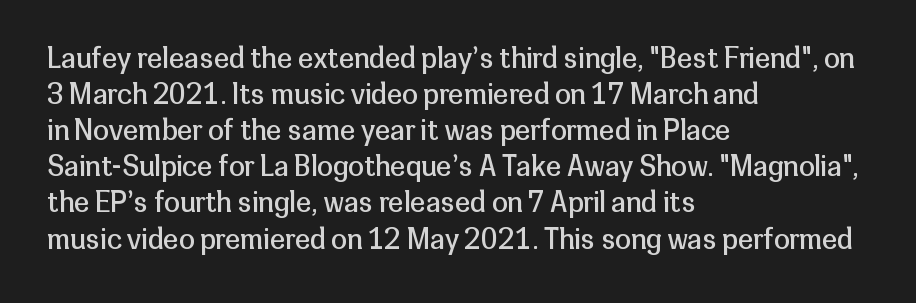
The image shows 28 px regular-weight sans-serif type, upright; set left-aligned, normal line spacing (1.29x), normal letter spacing, not underlined; low stroke contrast and a medium x-height.
